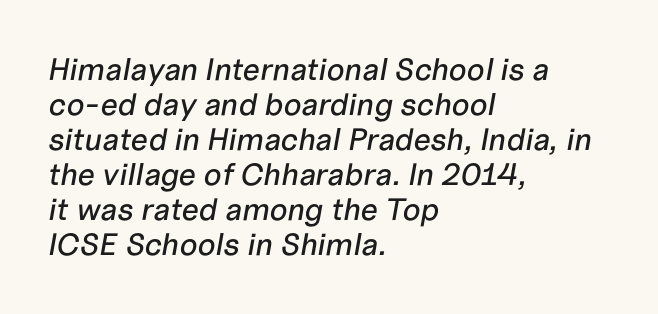
The image shows 31 px text type, italic (leaning right); set left-aligned, tight line spacing (1.13x), normal letter spacing, not underlined; low stroke contrast and a medium x-height.
